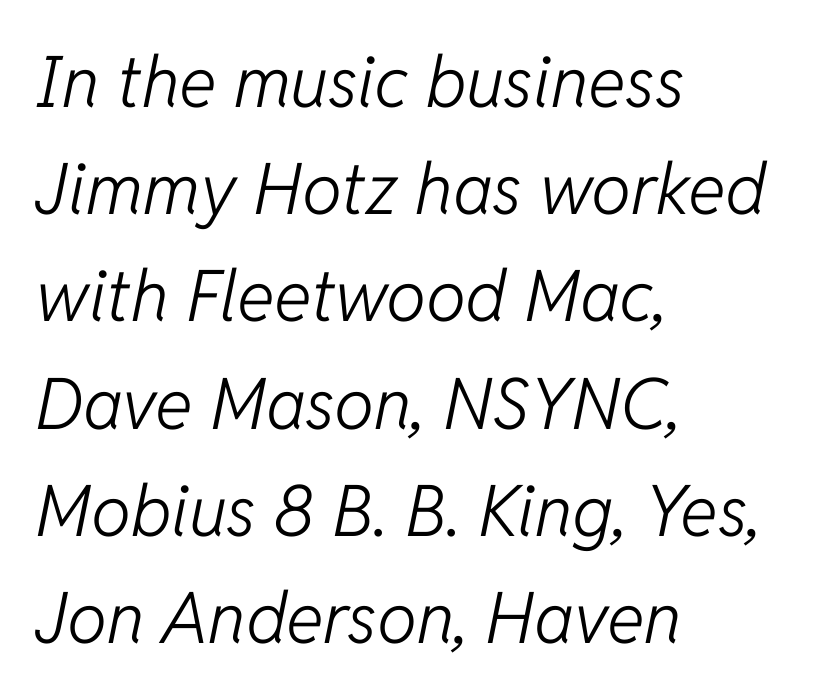
The image shows 71 px light type, italic (leaning right); set left-aligned, normal line spacing (1.51x), normal letter spacing, not underlined; low stroke contrast and a medium x-height.
